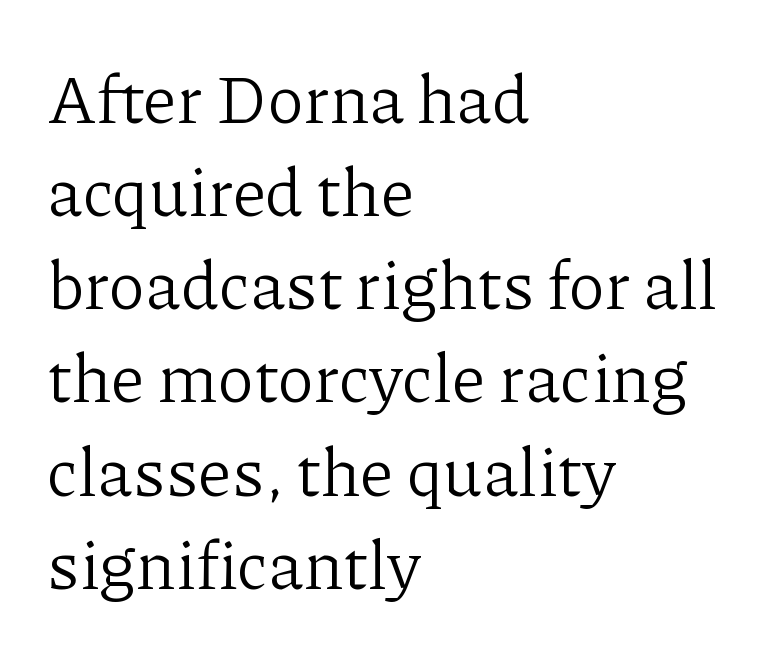
The image shows 68 px light serif type, upright; set left-aligned, normal line spacing (1.37x), normal letter spacing, not underlined; low stroke contrast and a medium x-height.
